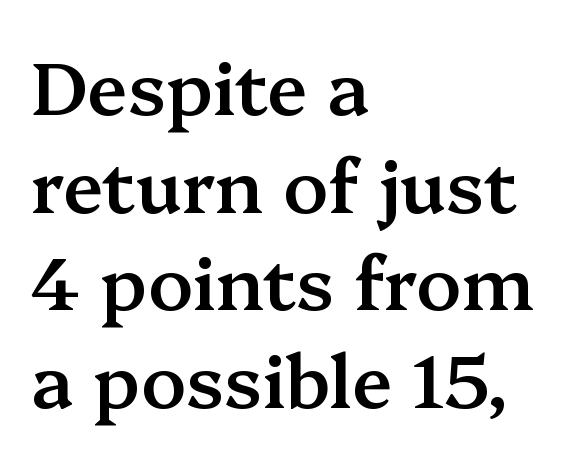
Q: Is the text bold? A: Semi-bold.
Q: Is the text italic (slanted)? A: No, it is upright.
Q: Is the typeface a serif or a sans-serif typeface? A: Serif.
Q: Is the text underlined? A: No.
Q: How is the paragraph aligned? A: Left-aligned.
Q: Is the spacing between letters normal or unusually wide? A: Normal.
Q: Is the spacing between lines tight, normal or loose? A: Normal.
Q: Width (condensed, normal, or wide)? A: Normal.
Q: Stroke contrast? A: Medium.
Q: x-height? A: Medium.
Q: Monospaced? A: No.
